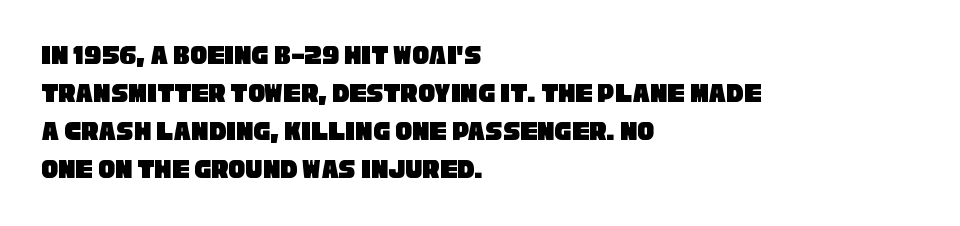
{"serif": "no", "width": "condensed", "stroke_contrast": "low", "x_height": "large", "monospaced": "no", "underline": "no", "align": "left", "line_spacing": "normal", "line_spacing_ratio": 1.36, "letter_spacing": "normal", "letter_spacing_em": 0.0, "glyph_px": 28}
